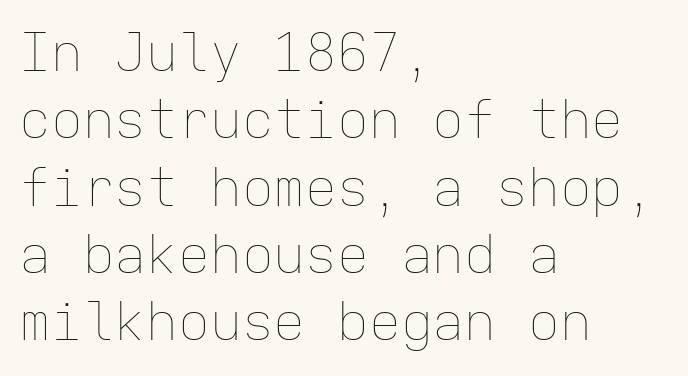
{"italic": "no", "bold": "no", "weight": "thin", "width": "normal", "stroke_contrast": "low", "x_height": "medium", "monospaced": "yes", "underline": "no", "align": "left", "line_spacing": "normal", "line_spacing_ratio": 1.27, "letter_spacing": "normal", "letter_spacing_em": 0.0, "glyph_px": 53}
